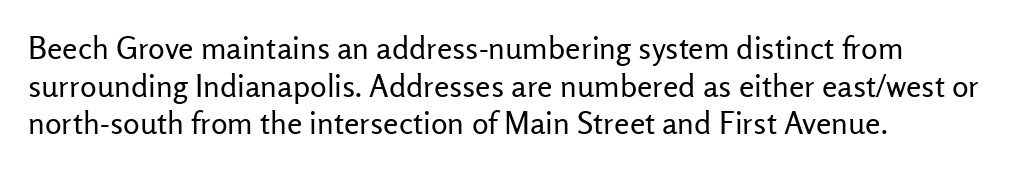
{"serif": "no", "italic": "no", "bold": "no", "weight": "regular", "width": "normal", "stroke_contrast": "low", "x_height": "medium", "monospaced": "no", "underline": "no", "align": "left", "line_spacing_ratio": 1.21, "letter_spacing": "normal", "letter_spacing_em": 0.0, "glyph_px": 31}
